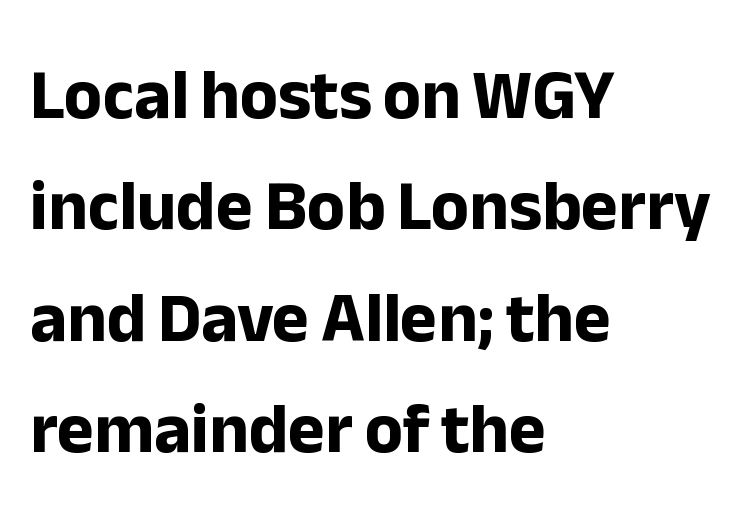
The image shows 70 px bold sans-serif type, upright; set left-aligned, normal line spacing (1.59x), normal letter spacing, not underlined; low stroke contrast and a medium x-height.
